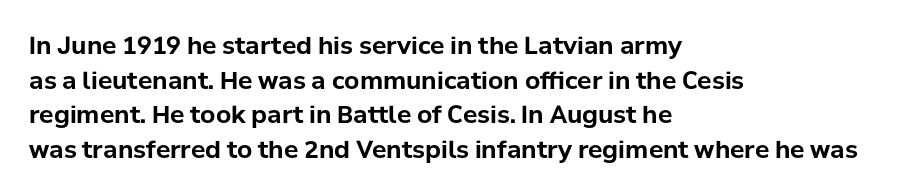
{"italic": "no", "bold": "yes", "underline": "no", "align": "left", "line_spacing": "normal", "line_spacing_ratio": 1.44, "letter_spacing": "normal", "letter_spacing_em": 0.0, "glyph_px": 24}
